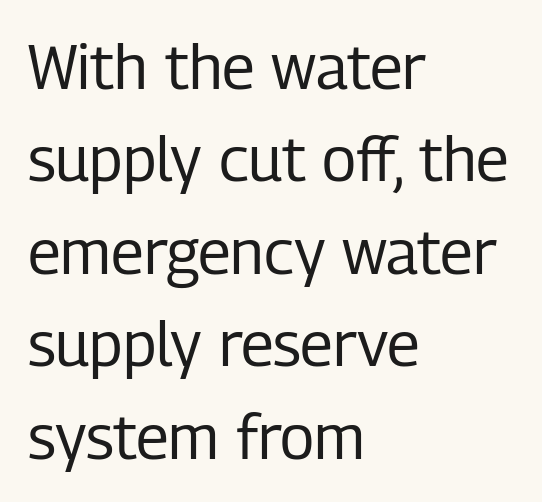
The image shows 62 px regular-weight, condensed sans-serif type, upright; set left-aligned, normal line spacing (1.49x), normal letter spacing, not underlined; low stroke contrast and a medium x-height.
